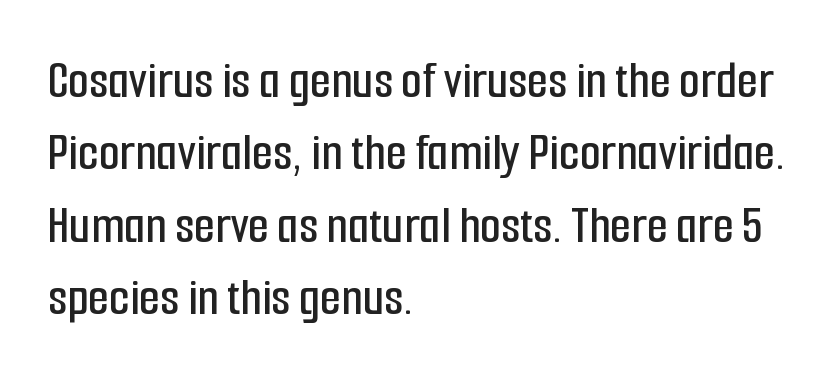
Q: Is the text italic (slanted)? A: No, it is upright.
Q: Is the typeface a serif or a sans-serif typeface? A: Sans-serif.
Q: Is the text underlined? A: No.
Q: How is the paragraph aligned? A: Left-aligned.
Q: Is the spacing between letters normal or unusually wide? A: Normal.
Q: Is the spacing between lines tight, normal or loose? A: Normal.
Q: Width (condensed, normal, or wide)? A: Condensed.
Q: Stroke contrast? A: Low.
Q: x-height? A: Medium.
Q: Monospaced? A: No.
